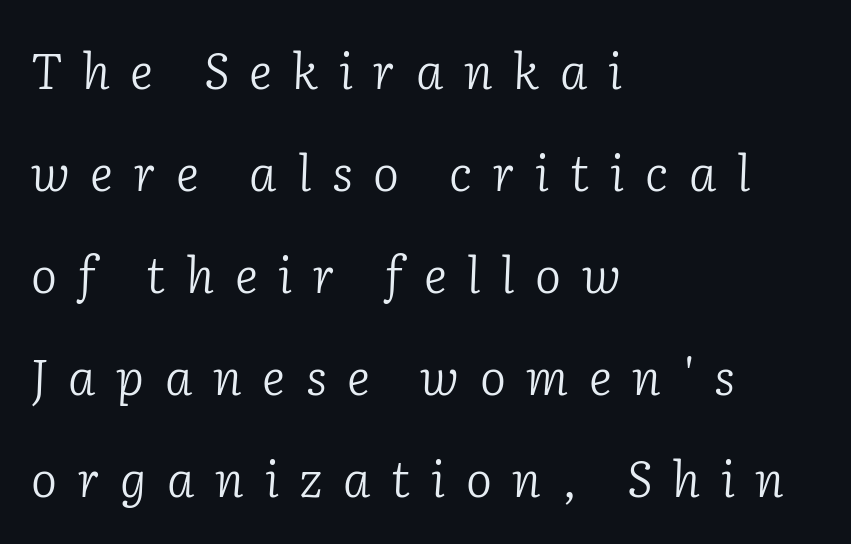
{"serif": "yes", "italic": "yes", "lean": "right", "slant_degrees": 2, "bold": "no", "weight": "light", "width": "normal", "stroke_contrast": "low", "x_height": "medium", "monospaced": "no", "underline": "no", "align": "left", "line_spacing": "loose", "line_spacing_ratio": 2.08, "letter_spacing": "wide", "letter_spacing_em": 0.42, "glyph_px": 49}
